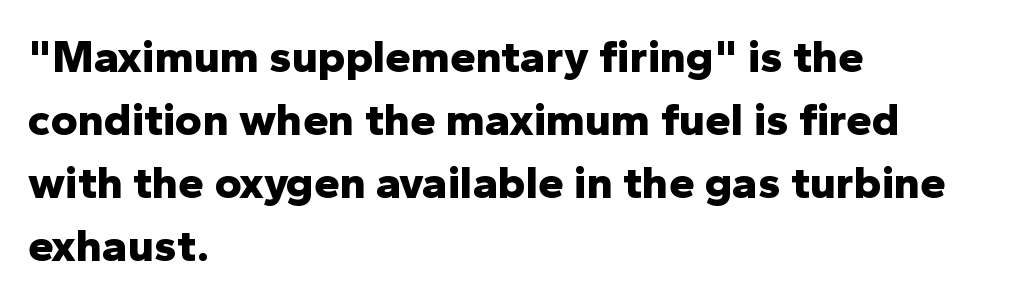
{"serif": "no", "italic": "no", "bold": "yes", "weight": "bold", "width": "normal", "stroke_contrast": "low", "x_height": "medium", "monospaced": "no", "underline": "no", "align": "left", "line_spacing": "normal", "line_spacing_ratio": 1.37, "letter_spacing": "normal", "letter_spacing_em": 0.0, "glyph_px": 46}
